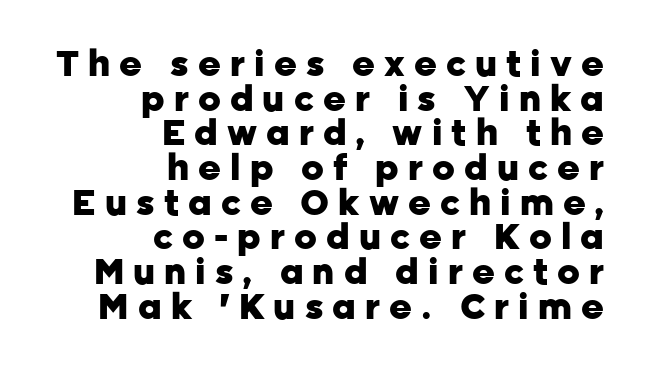
Words appear elongated and porous because spacing is wide. Unmarked baselines from the first word to the last. Every stem runs plumb, perpendicular to the baseline. The letters advance in unequal steps, a hallmark of proportional type. A full-strength bold gives these letters their thick strokes. Notice how descenders almost collide with the ascenders below — that's tight leading.
